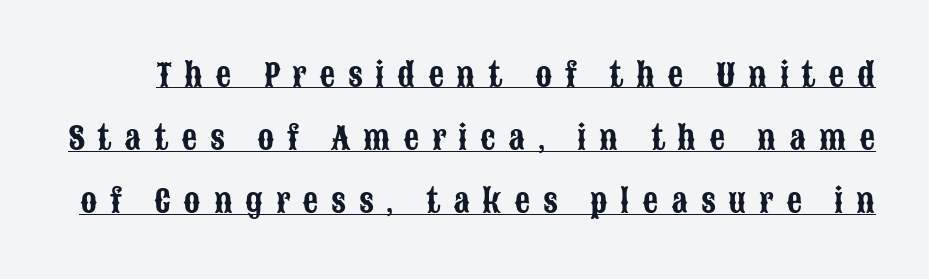
The image shows 31 px condensed sans-serif type, upright; set loose line spacing (2.04x), unusually wide letter spacing (+0.41 em), underlined; low stroke contrast and a large x-height.
